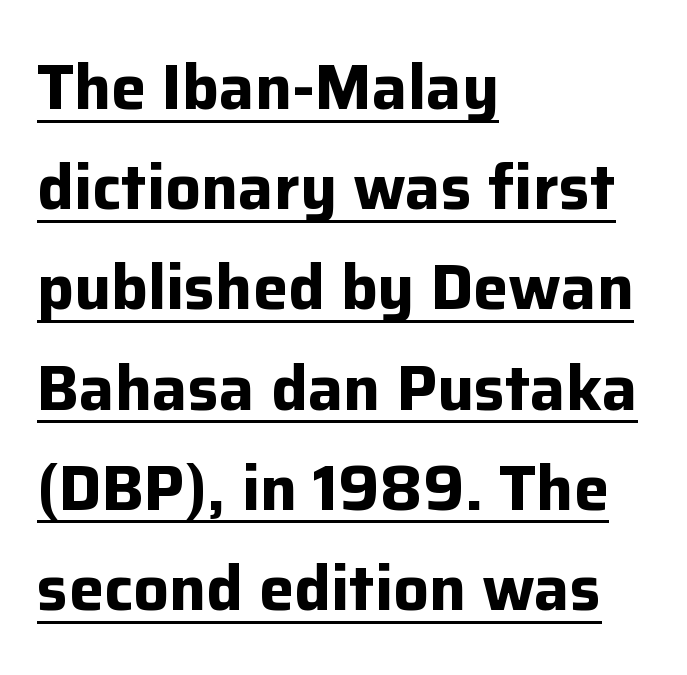
{"serif": "no", "italic": "no", "bold": "yes", "weight": "bold", "width": "normal", "stroke_contrast": "low", "x_height": "medium", "monospaced": "no", "underline": "yes", "align": "left", "line_spacing": "normal", "line_spacing_ratio": 1.59, "letter_spacing": "normal", "letter_spacing_em": 0.0, "glyph_px": 63}
